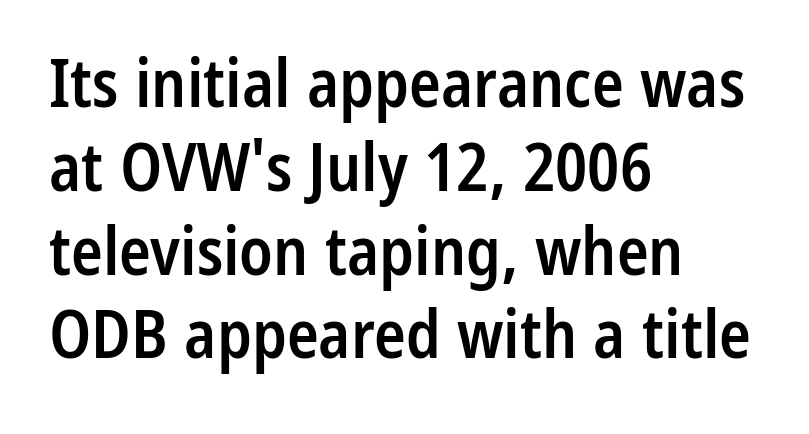
The image shows 66 px semibold, condensed sans-serif type, upright; set left-aligned, normal line spacing (1.27x), normal letter spacing, not underlined; low stroke contrast and a medium x-height.
